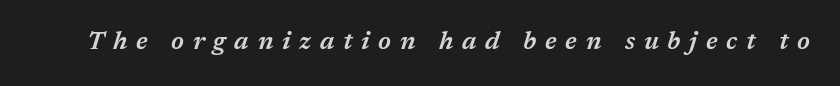
The text carries the slant typical of an italic or oblique font. How heavy is the stroke? Medium-heavy — a semibold, shy of bold. Short note: letters widely spaced. Decoration check: the copy has no underline.
